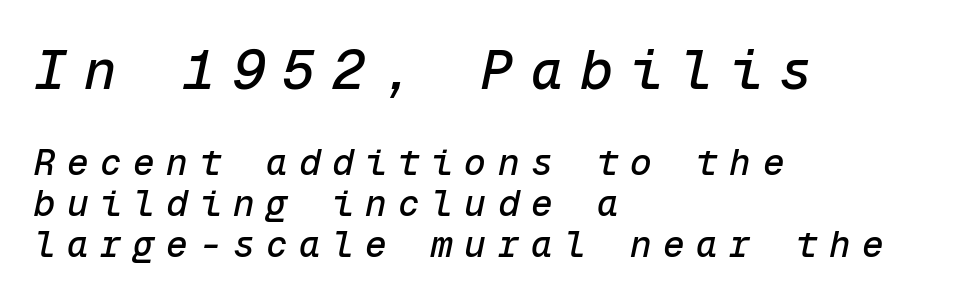
Q: Is the text italic (slanted)? A: Yes, it leans right by about 12 degrees.
Q: Is the text underlined? A: No.
Q: How is the paragraph aligned? A: Left-aligned.
Q: Is the spacing between letters normal or unusually wide? A: Unusually wide.
Q: Is the spacing between lines tight, normal or loose? A: Tight.
Q: Which block of text is set in a larger size, the first (top) or the second (bottom)? A: The first (top) one.
Q: Width (condensed, normal, or wide)? A: Normal.
Q: Stroke contrast? A: Low.
Q: x-height? A: Medium.
Q: Monospaced? A: Yes.
